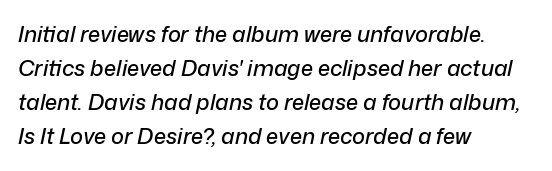
{"italic": "yes", "lean": "right", "slant_degrees": 12, "underline": "no", "align": "left", "line_spacing": "normal", "line_spacing_ratio": 1.55, "letter_spacing": "normal", "letter_spacing_em": 0.0, "glyph_px": 22}
